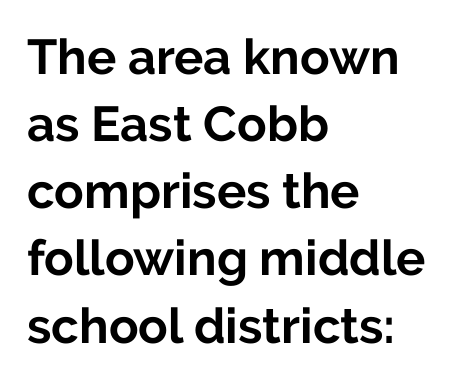
{"serif": "no", "italic": "no", "bold": "yes", "weight": "bold", "width": "normal", "stroke_contrast": "low", "x_height": "medium", "monospaced": "no", "underline": "no", "align": "left", "line_spacing": "normal", "line_spacing_ratio": 1.37, "letter_spacing": "normal", "letter_spacing_em": 0.0, "glyph_px": 49}
